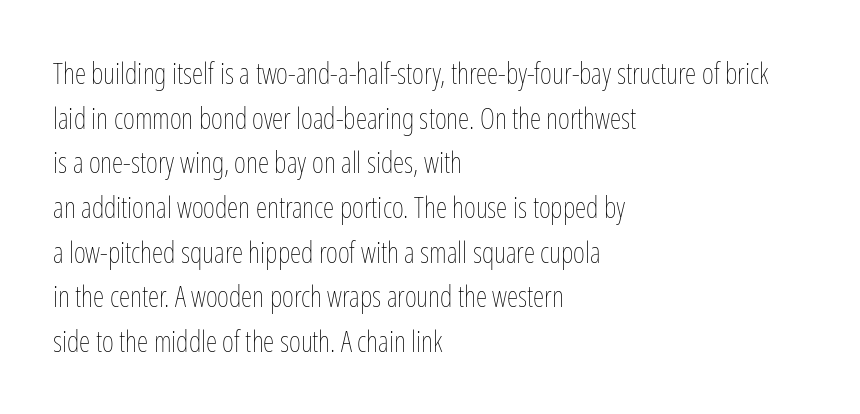
The image shows 29 px thin, condensed type, upright; set left-aligned, normal line spacing (1.54x), normal letter spacing, not underlined; low stroke contrast and a medium x-height.
